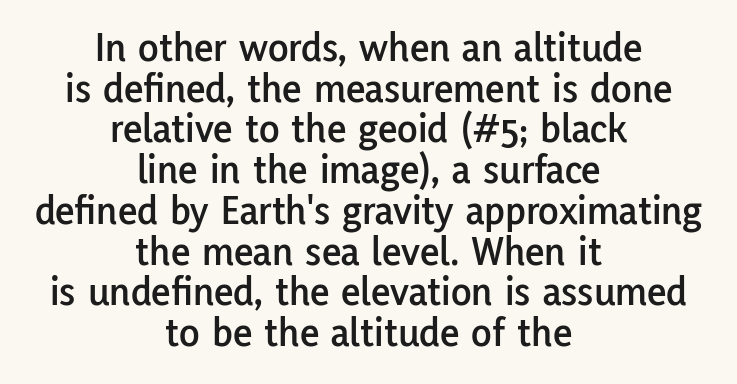
{"serif": "no", "italic": "no", "width": "normal", "stroke_contrast": "low", "x_height": "medium", "monospaced": "no", "underline": "no", "align": "center", "line_spacing": "tight", "line_spacing_ratio": 0.97, "letter_spacing": "normal", "letter_spacing_em": 0.0, "glyph_px": 42}
